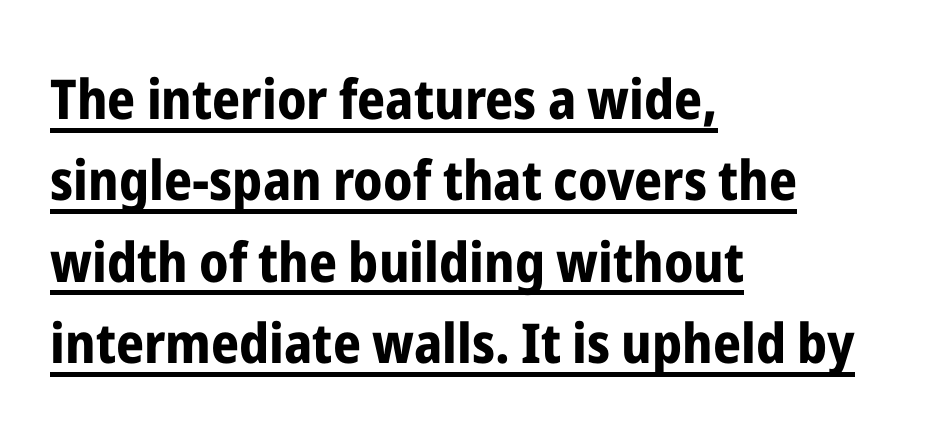
Q: Is the text bold? A: Yes.
Q: Is the text italic (slanted)? A: No, it is upright.
Q: Is the typeface a serif or a sans-serif typeface? A: Sans-serif.
Q: Is the text underlined? A: Yes.
Q: How is the paragraph aligned? A: Left-aligned.
Q: Is the spacing between letters normal or unusually wide? A: Normal.
Q: Is the spacing between lines tight, normal or loose? A: Normal.
Q: Width (condensed, normal, or wide)? A: Condensed.
Q: Stroke contrast? A: Low.
Q: x-height? A: Medium.
Q: Monospaced? A: No.
